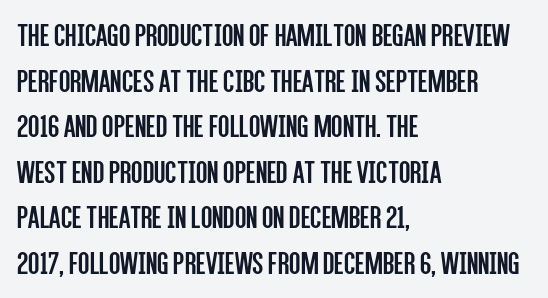
Q: Is the text bold? A: No.
Q: Is the text italic (slanted)? A: No, it is upright.
Q: Is the typeface a serif or a sans-serif typeface? A: Sans-serif.
Q: Is the text underlined? A: No.
Q: How is the paragraph aligned? A: Left-aligned.
Q: Is the spacing between letters normal or unusually wide? A: Normal.
Q: Is the spacing between lines tight, normal or loose? A: Normal.
Q: Width (condensed, normal, or wide)? A: Condensed.
Q: Stroke contrast? A: Low.
Q: x-height? A: Large.
Q: Monospaced? A: No.
